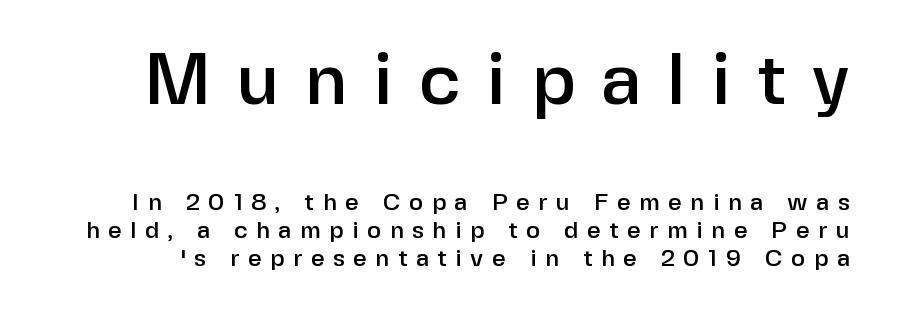
Q: Is the text italic (slanted)? A: No, it is upright.
Q: Is the typeface a serif or a sans-serif typeface? A: Sans-serif.
Q: Is the text underlined? A: No.
Q: Is the spacing between letters normal or unusually wide? A: Unusually wide.
Q: Which block of text is set in a larger size, the first (top) or the second (bottom)? A: The first (top) one.
Q: Width (condensed, normal, or wide)? A: Normal.
Q: Stroke contrast? A: Low.
Q: x-height? A: Medium.
Q: Monospaced? A: No.
